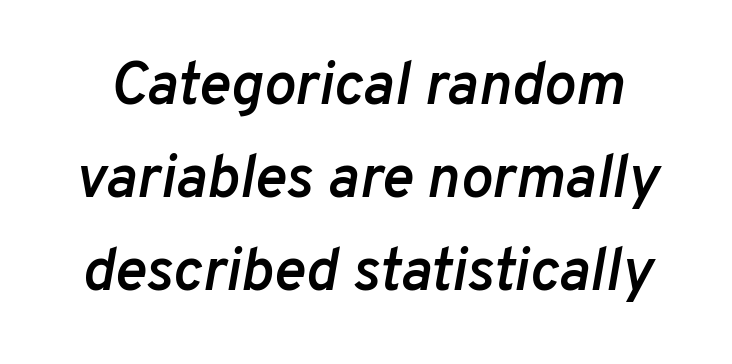
{"italic": "yes", "lean": "right", "slant_degrees": 10, "bold": "semi", "weight": "semibold", "width": "normal", "stroke_contrast": "low", "x_height": "medium", "monospaced": "no", "underline": "no", "line_spacing": "normal", "line_spacing_ratio": 1.55, "letter_spacing": "normal", "letter_spacing_em": 0.0, "glyph_px": 60}
